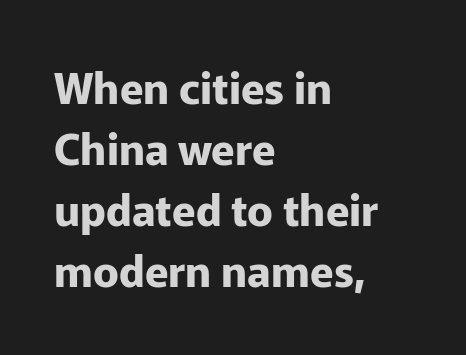
Q: Is the text bold? A: Yes.
Q: Is the text italic (slanted)? A: No, it is upright.
Q: Is the typeface a serif or a sans-serif typeface? A: Sans-serif.
Q: Is the text underlined? A: No.
Q: How is the paragraph aligned? A: Left-aligned.
Q: Is the spacing between letters normal or unusually wide? A: Normal.
Q: Is the spacing between lines tight, normal or loose? A: Normal.
Q: Width (condensed, normal, or wide)? A: Normal.
Q: Stroke contrast? A: Low.
Q: x-height? A: Medium.
Q: Monospaced? A: No.
